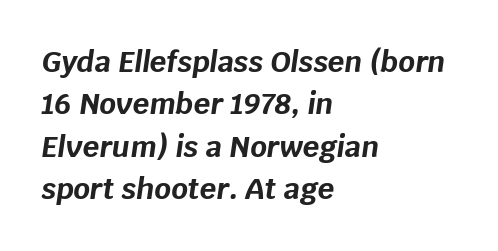
A full-strength bold gives these letters their thick strokes. The rows are spaced the way most documents space them. Words float on clear page, feet unadorned. Words appear dense and cohesive because spacing is normal. Is this a fixed-width face? No — the glyphs have proportional, varying widths. Posture: slanted.
